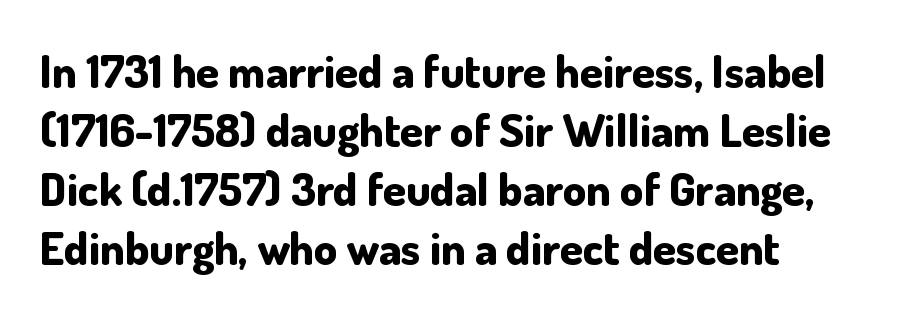
Tracking here is standard; glyphs follow each other at the usual distance. A typesetter would call this proportional, since set widths differ per character. The typeface chosen for these lines omits serifs. The space directly below the letters is spotless. Emphasis by weight is at full strength: bold. If you measured baseline to baseline, you'd find a middling distance.
